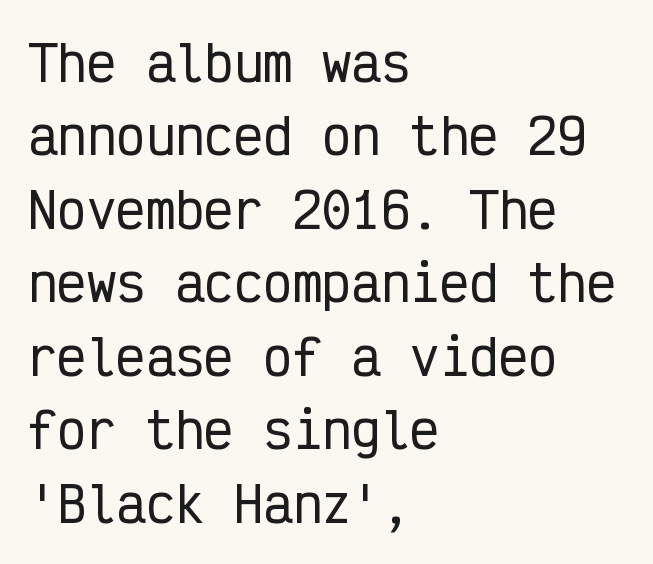
Q: Is the text italic (slanted)? A: No, it is upright.
Q: Is the typeface a serif or a sans-serif typeface? A: Sans-serif.
Q: Is the text underlined? A: No.
Q: How is the paragraph aligned? A: Left-aligned.
Q: Is the spacing between letters normal or unusually wide? A: Normal.
Q: Is the spacing between lines tight, normal or loose? A: Normal.
Q: Width (condensed, normal, or wide)? A: Condensed.
Q: Stroke contrast? A: Low.
Q: x-height? A: Medium.
Q: Monospaced? A: Yes.
